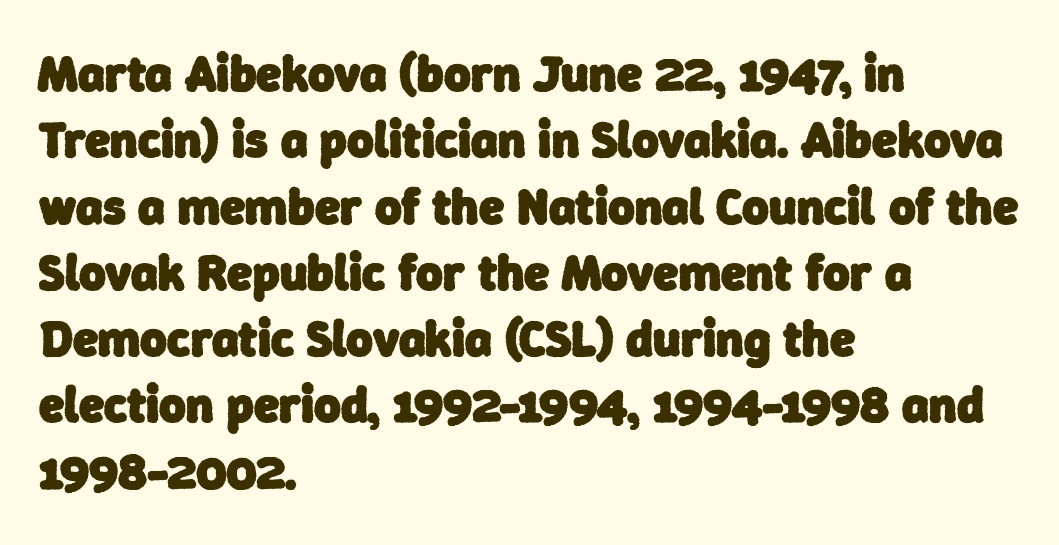
Q: Is the text bold? A: Yes.
Q: Is the typeface a serif or a sans-serif typeface? A: Sans-serif.
Q: Is the text underlined? A: No.
Q: How is the paragraph aligned? A: Left-aligned.
Q: Is the spacing between letters normal or unusually wide? A: Normal.
Q: Is the spacing between lines tight, normal or loose? A: Normal.
Q: Width (condensed, normal, or wide)? A: Normal.
Q: Stroke contrast? A: Low.
Q: x-height? A: Medium.
Q: Monospaced? A: No.
